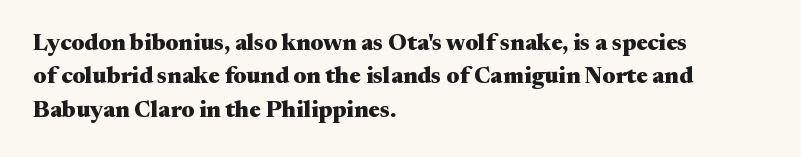
Every letter is thick-stroked: bold, no question. The space directly below the letters is spotless. How would I describe the line gaps? Plain and ordinary. A classic flush-left, rag-right setting is used for this passage. The specimen reads as upright at a glance.
